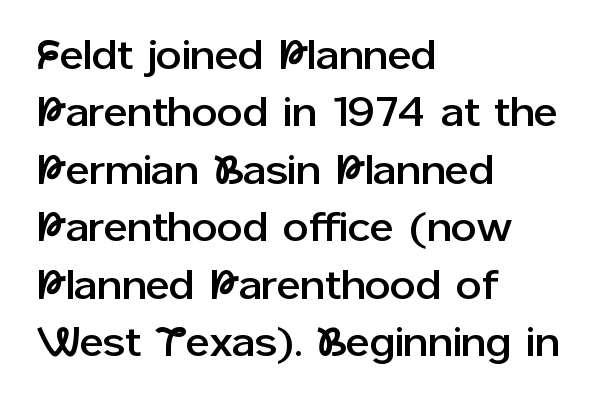
{"serif": "no", "italic": "no", "width": "normal", "stroke_contrast": "low", "x_height": "medium", "monospaced": "no", "underline": "no", "align": "left", "line_spacing": "normal", "line_spacing_ratio": 1.4, "letter_spacing": "normal", "letter_spacing_em": 0.0, "glyph_px": 41}
